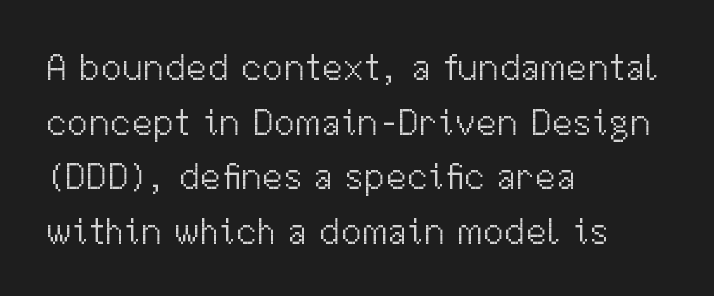
Upright lettering throughout. Stroke terminals: plain, sans-serif. Notice how the passage keeps a crisp vertical edge on the left only. This sample uses plain, unmodified letter spacing. The strokes carry an ordinary text weight at most. The rendering uses natural spacing where letterforms have individual widths.
